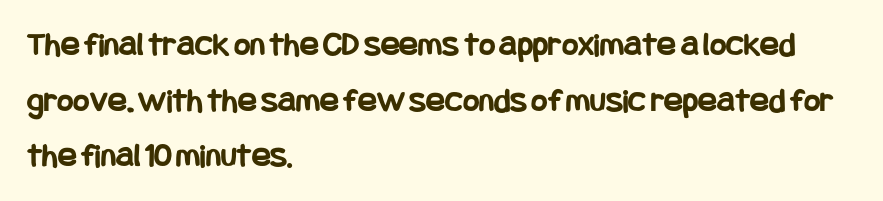
Q: Is the text bold? A: Yes.
Q: Is the text italic (slanted)? A: No, it is upright.
Q: Is the typeface a serif or a sans-serif typeface? A: Sans-serif.
Q: Is the text underlined? A: No.
Q: How is the paragraph aligned? A: Left-aligned.
Q: Is the spacing between letters normal or unusually wide? A: Normal.
Q: Is the spacing between lines tight, normal or loose? A: Normal.
Q: Width (condensed, normal, or wide)? A: Condensed.
Q: Stroke contrast? A: Low.
Q: x-height? A: Large.
